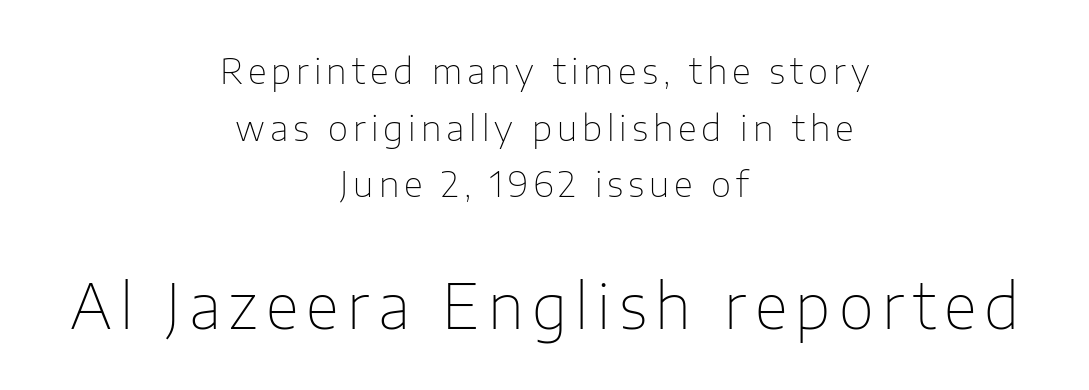
{"serif": "no", "italic": "no", "bold": "no", "weight": "thin", "width": "normal", "stroke_contrast": "low", "x_height": "medium", "monospaced": "no", "underline": "no", "align": "center", "line_spacing": "normal", "line_spacing_ratio": 1.62, "larger_block": "second", "size_ratio": 1.74, "glyph_px": 61}
